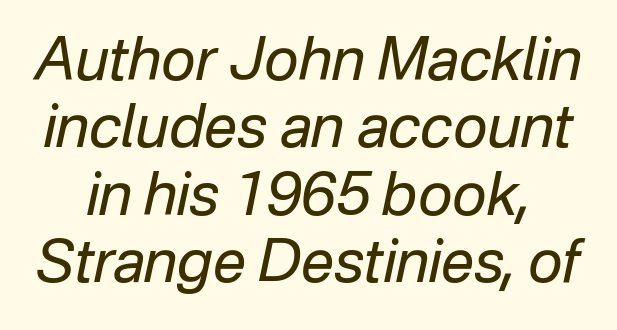
These lines were composed using italics. The type is set solid horizontally, with unmodified tracking. The letters look calm and open, with moderate or lighter stems. Honestly, the rows look squashed on top of each other. Has an underline been added? It has not.
